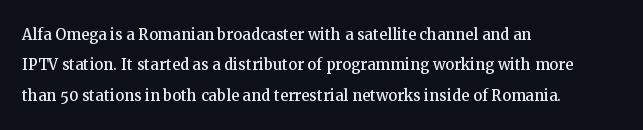
{"italic": "no", "underline": "no", "align": "left", "line_spacing": "normal", "line_spacing_ratio": 1.52, "letter_spacing": "normal", "letter_spacing_em": 0.0, "glyph_px": 20}
